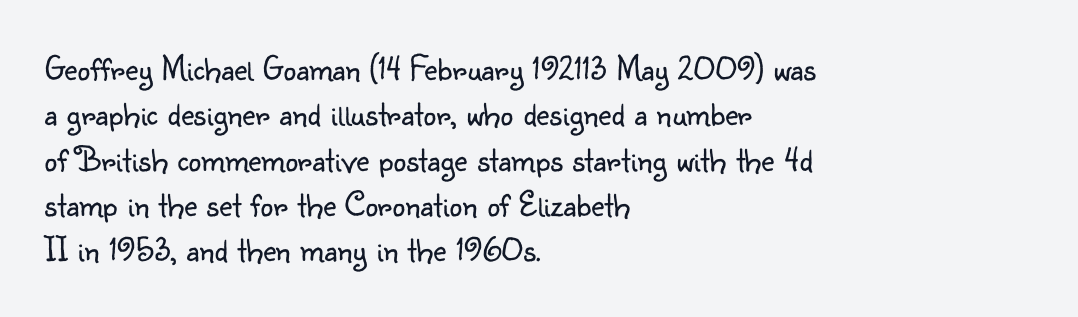
Q: Is the text bold? A: No.
Q: Is the text italic (slanted)? A: No, it is upright.
Q: Is the typeface a serif or a sans-serif typeface? A: Sans-serif.
Q: Is the text underlined? A: No.
Q: How is the paragraph aligned? A: Left-aligned.
Q: Is the spacing between letters normal or unusually wide? A: Normal.
Q: Is the spacing between lines tight, normal or loose? A: Normal.
Q: Width (condensed, normal, or wide)? A: Normal.
Q: Stroke contrast? A: Low.
Q: x-height? A: Small.
Q: Monospaced? A: No.
